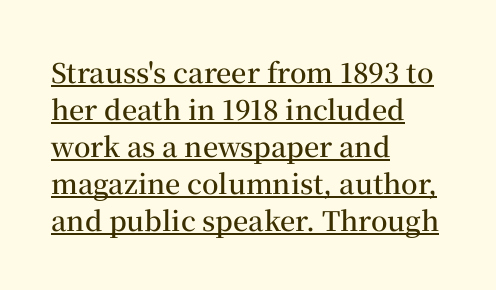
The image shows 27 px text type, upright; set left-aligned, normal line spacing (1.37x), normal letter spacing, underlined.
